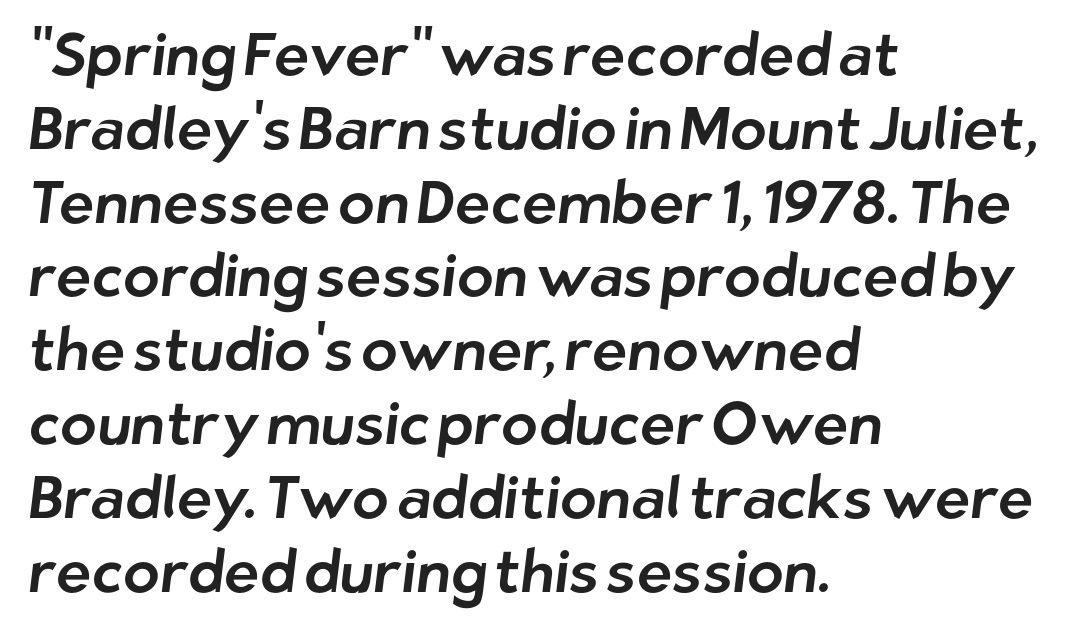
Q: Is the typeface a serif or a sans-serif typeface? A: Sans-serif.
Q: Is the text underlined? A: No.
Q: How is the paragraph aligned? A: Left-aligned.
Q: Is the spacing between letters normal or unusually wide? A: Normal.
Q: Width (condensed, normal, or wide)? A: Normal.
Q: Stroke contrast? A: Low.
Q: x-height? A: Medium.
Q: Monospaced? A: No.
